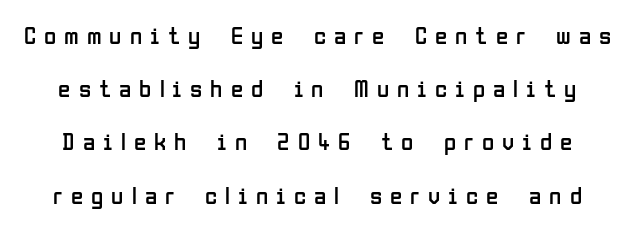
{"italic": "no", "bold": "no", "underline": "no", "line_spacing": "loose", "line_spacing_ratio": 2.13, "letter_spacing": "wide", "letter_spacing_em": 0.32, "glyph_px": 25}
